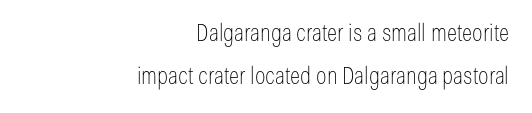
The lettering holds an erect, upright posture throughout. Does the copy run flush right? Yes — the right margin is perfectly even. Weight: in the light-to-regular range. Nobody drew a line under any word here. Is the letter spacing exaggerated? No — it looks like the ordinary default.
